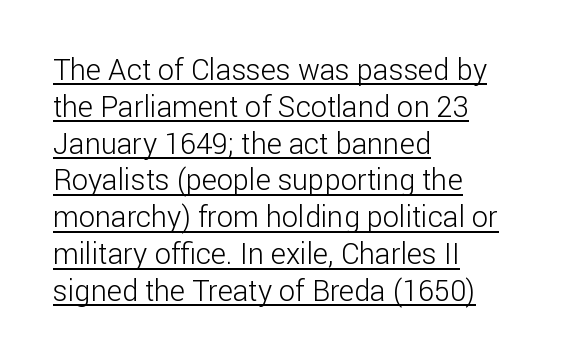
The image shows 29 px light sans-serif type, upright; set left-aligned, normal line spacing (1.27x), normal letter spacing, underlined; low stroke contrast and a medium x-height.
